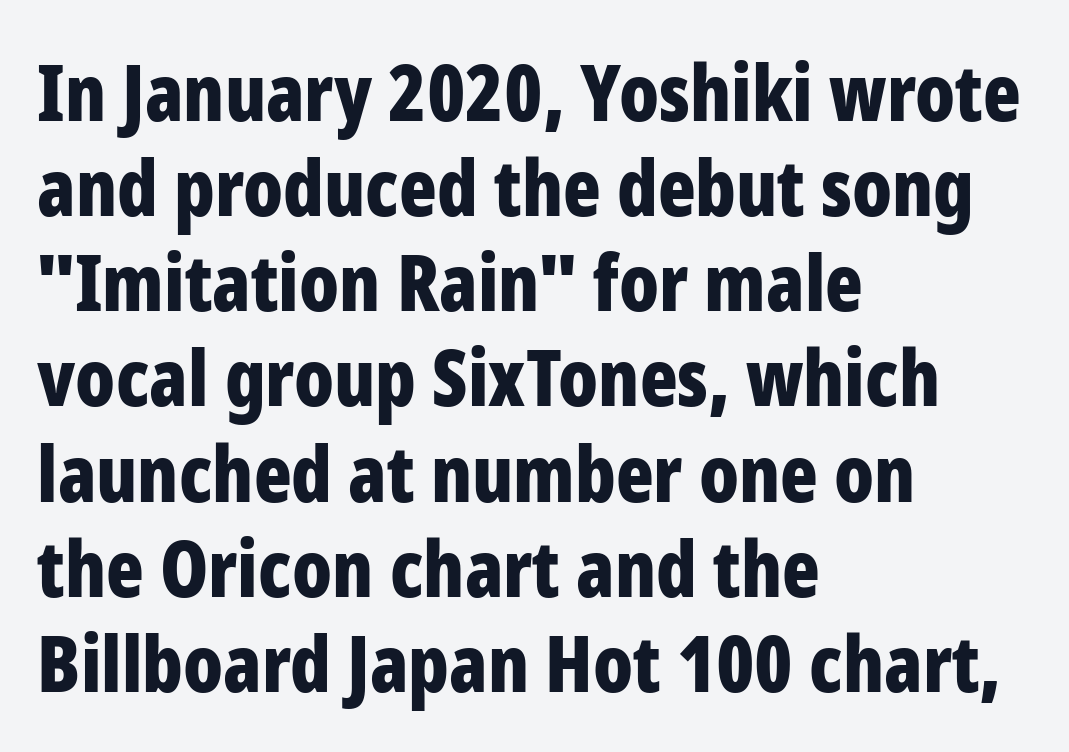
{"serif": "no", "italic": "no", "bold": "yes", "weight": "bold", "width": "condensed", "stroke_contrast": "low", "x_height": "medium", "monospaced": "no", "underline": "no", "align": "left", "line_spacing_ratio": 1.22, "letter_spacing": "normal", "letter_spacing_em": 0.0, "glyph_px": 78}
